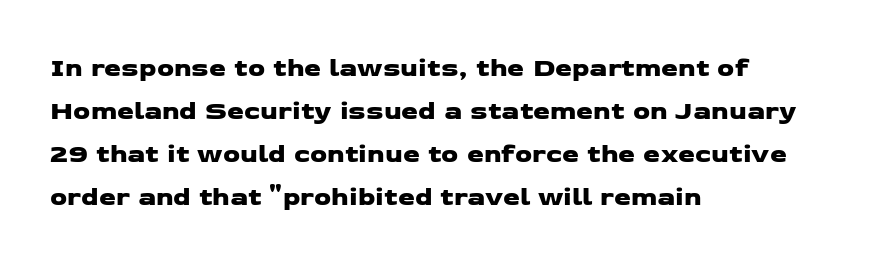
Q: Is the text underlined? A: No.
Q: How is the paragraph aligned? A: Left-aligned.
Q: Is the spacing between letters normal or unusually wide? A: Normal.
Q: Is the spacing between lines tight, normal or loose? A: Normal.
